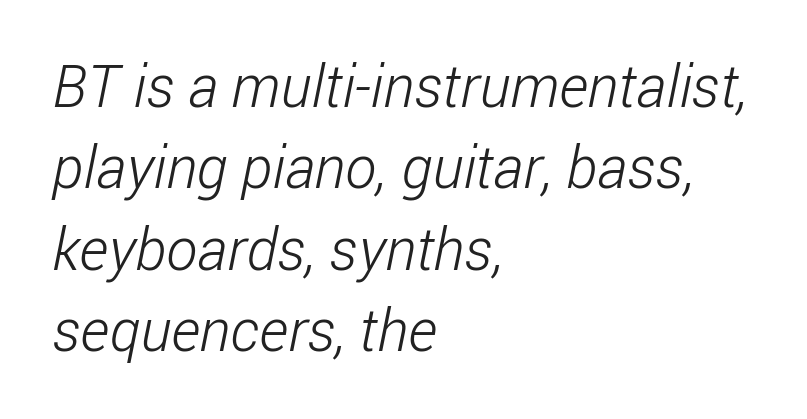
{"serif": "no", "bold": "no", "weight": "light", "width": "condensed", "stroke_contrast": "low", "x_height": "medium", "monospaced": "no", "underline": "no", "align": "left", "line_spacing": "normal", "line_spacing_ratio": 1.38, "letter_spacing": "normal", "letter_spacing_em": 0.0, "glyph_px": 59}
